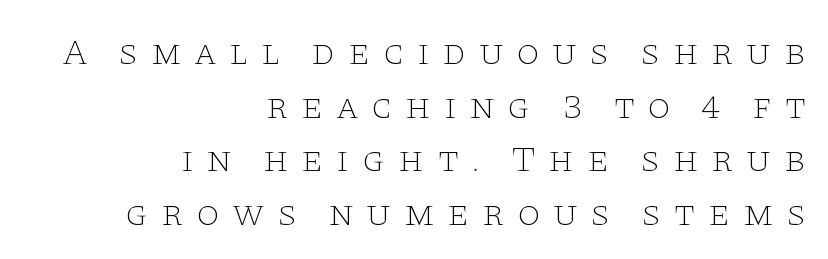
The image shows 37 px thin, wide serif type, upright; set right-aligned, normal line spacing (1.45x), unusually wide letter spacing (+0.33 em), not underlined; low stroke contrast and a large x-height.
